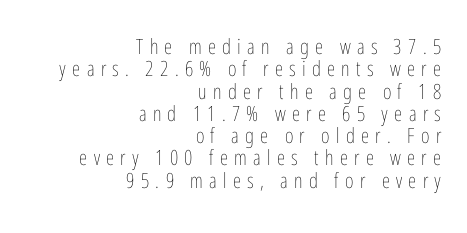
There is plenty of visible air inserted between adjacent glyphs. Notice how the passage keeps a crisp vertical edge on the right only. The zone under the glyphs is completely vacant. Each new line begins almost immediately beneath the previous one.
